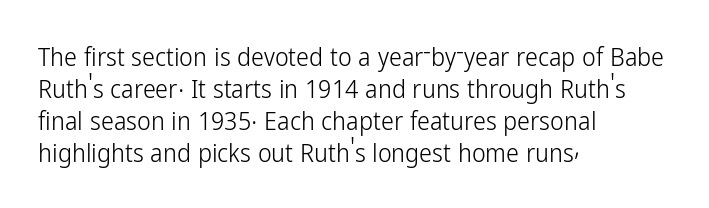
The passage shown is not underscored anywhere. Words appear dense and cohesive because spacing is normal. Alignment: flush left. Unlike italic type, these characters show no tilt at all.
